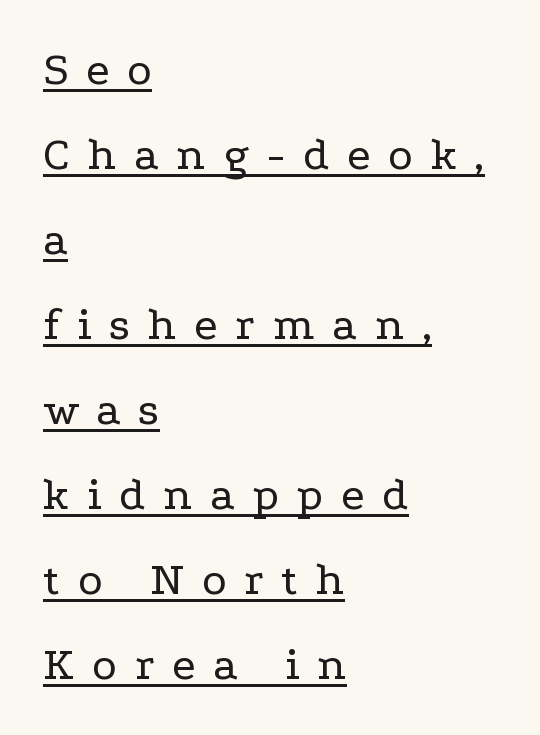
Varying glyph widths throughout — classic text-font behaviour. Weight class: somewhere from thin through regular. A student would call this left alignment; a typographer would say flush left, rag right. Unlike a clean sans, this face finishes its strokes with serifs.
